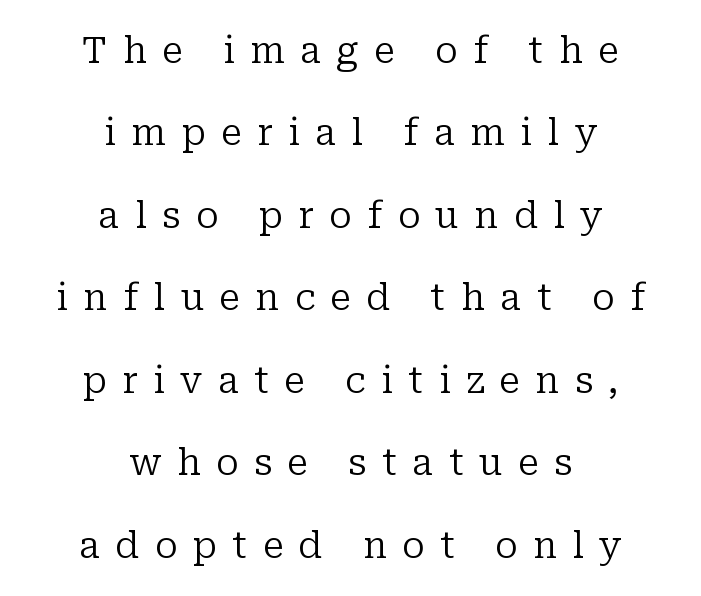
Each word looks stretched out because of the extra space between its letters. This rendering employs a face with finishing strokes, i.e., a serif. Here the designer chose a conventional face with non-uniform glyph widths. Leading: increased. Italic: no, the glyphs are upright roman. Quick note: underline off.
